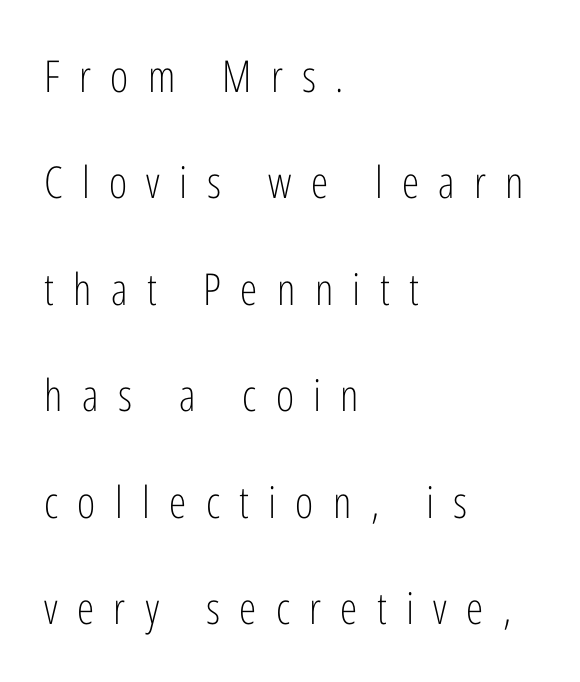
The image shows 44 px light, condensed sans-serif type, upright; set left-aligned, loose line spacing (2.42x), unusually wide letter spacing (+0.44 em), not underlined; low stroke contrast and a medium x-height.
